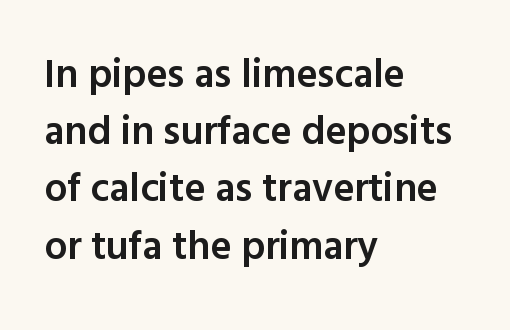
The passage shown stacks its lines at a standard gap. In CSS terms this would be text-align: left. The glyphs are unaccompanied by any horizontal stroke below them. Do the characters align in a grid? No, the font is proportional. Nobody touched the tracking dial on this one.
